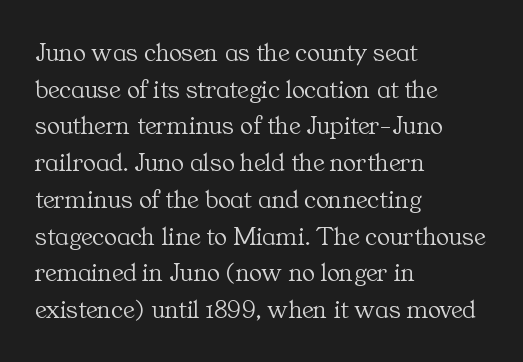
The image shows 27 px text type, upright; set left-aligned, normal line spacing (1.36x), normal letter spacing, not underlined.
